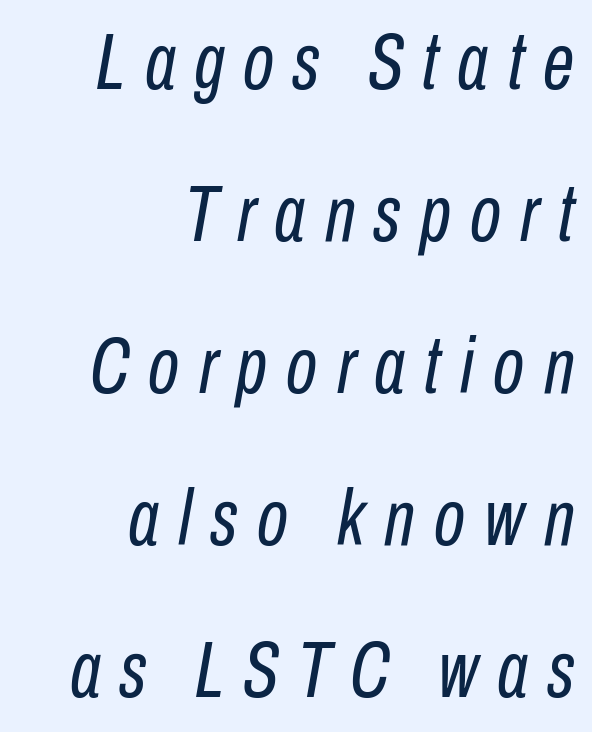
{"italic": "yes", "lean": "right", "slant_degrees": 10, "bold": "no", "weight": "regular", "width": "condensed", "stroke_contrast": "low", "x_height": "medium", "monospaced": "no", "underline": "no", "align": "right", "line_spacing": "loose", "line_spacing_ratio": 1.9, "letter_spacing": "wide", "letter_spacing_em": 0.24, "glyph_px": 80}
